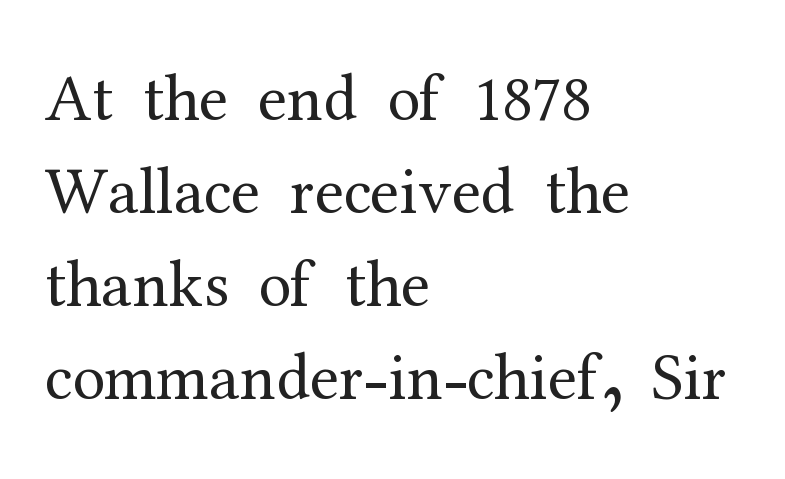
{"serif": "yes", "italic": "no", "bold": "no", "weight": "regular", "width": "normal", "stroke_contrast": "medium", "x_height": "medium", "monospaced": "no", "underline": "no", "align": "left", "line_spacing": "normal", "line_spacing_ratio": 1.41, "letter_spacing": "normal", "letter_spacing_em": 0.0, "glyph_px": 66}
